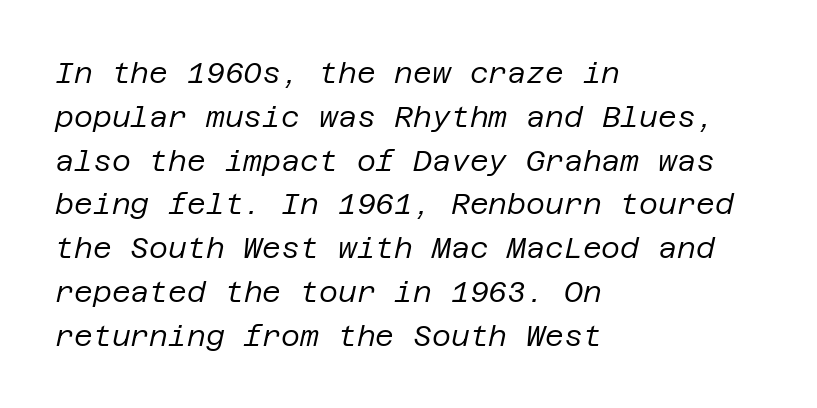
{"italic": "yes", "lean": "right", "slant_degrees": 12, "bold": "no", "weight": "regular", "width": "normal", "stroke_contrast": "low", "x_height": "large", "underline": "no", "align": "left", "line_spacing": "normal", "line_spacing_ratio": 1.51, "letter_spacing": "normal", "letter_spacing_em": 0.0, "glyph_px": 29}
